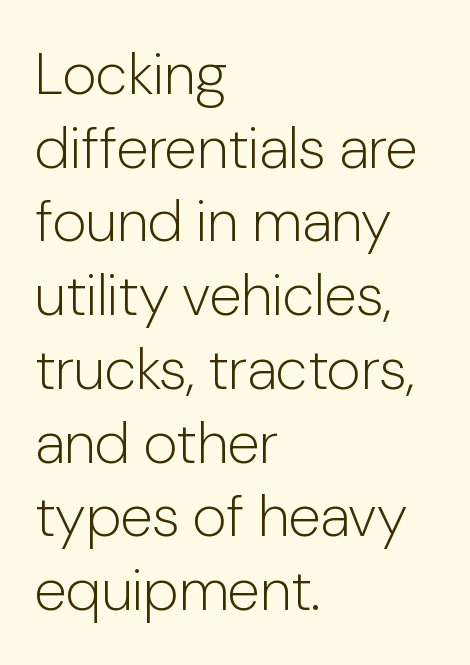
Q: Is the text bold? A: No.
Q: Is the text italic (slanted)? A: No, it is upright.
Q: Is the typeface a serif or a sans-serif typeface? A: Sans-serif.
Q: Is the text underlined? A: No.
Q: How is the paragraph aligned? A: Left-aligned.
Q: Is the spacing between letters normal or unusually wide? A: Normal.
Q: Is the spacing between lines tight, normal or loose? A: Normal.
Q: Width (condensed, normal, or wide)? A: Normal.
Q: Stroke contrast? A: Low.
Q: x-height? A: Medium.
Q: Monospaced? A: No.
